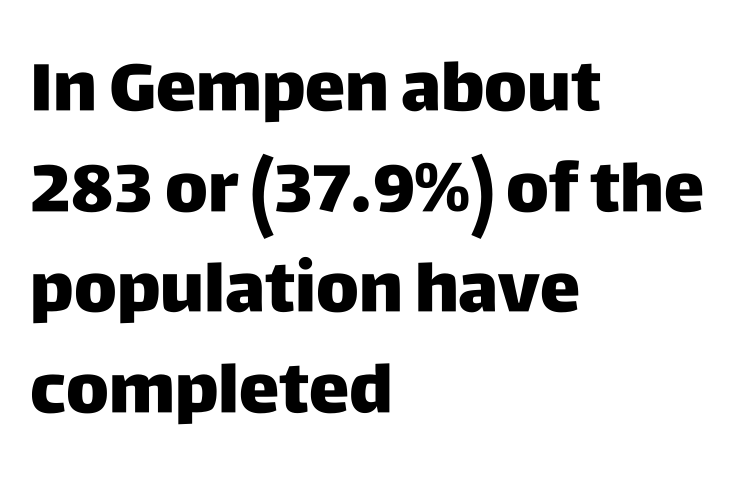
The image shows 68 px heavy sans-serif type, upright; set left-aligned, normal line spacing (1.48x), normal letter spacing, not underlined; low stroke contrast and a large x-height.
